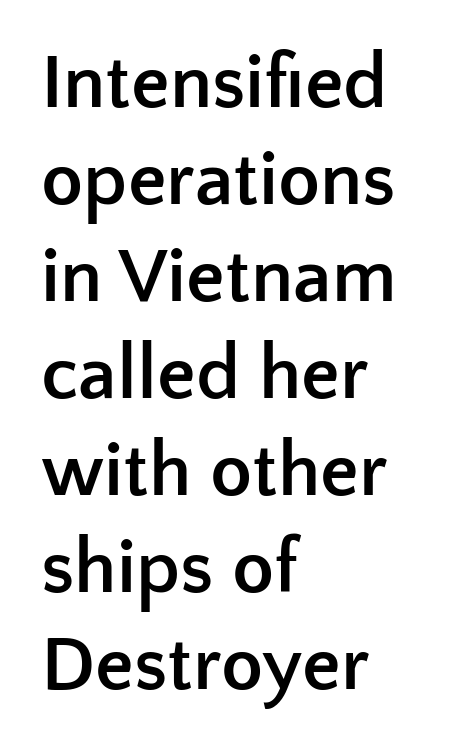
Whoever set this chose a conventional vertical rhythm. The letters carry no serifs — their stems end cleanly without finishing strokes. Weight: bold. The font's upright variant was chosen for this text. Line starts are locked; line ends wander.
